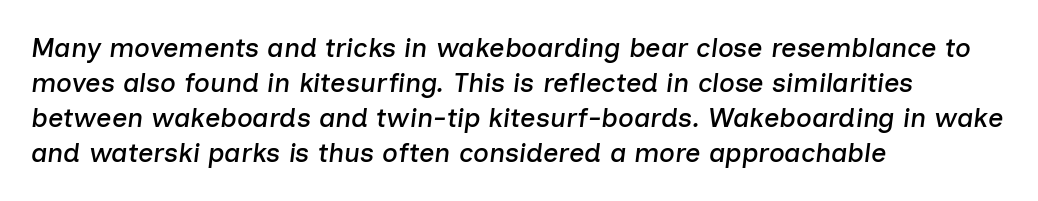
The image shows 27 px text type, italic (leaning right); set left-aligned, normal line spacing (1.3x), normal letter spacing, not underlined.
